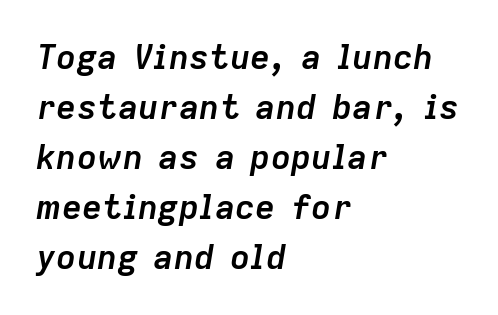
Q: Is the text bold? A: Yes.
Q: Is the text italic (slanted)? A: Yes, it leans right by about 9 degrees.
Q: Is the text underlined? A: No.
Q: How is the paragraph aligned? A: Left-aligned.
Q: Is the spacing between letters normal or unusually wide? A: Normal.
Q: Is the spacing between lines tight, normal or loose? A: Normal.
Q: Width (condensed, normal, or wide)? A: Normal.
Q: Stroke contrast? A: Low.
Q: x-height? A: Medium.
Q: Monospaced? A: No.
